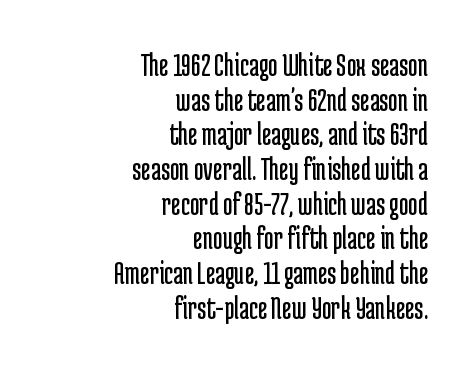
The image shows 33 px regular-weight, condensed sans-serif type, upright; set right-aligned, tight line spacing (1.05x), normal letter spacing, not underlined; low stroke contrast and a medium x-height.
